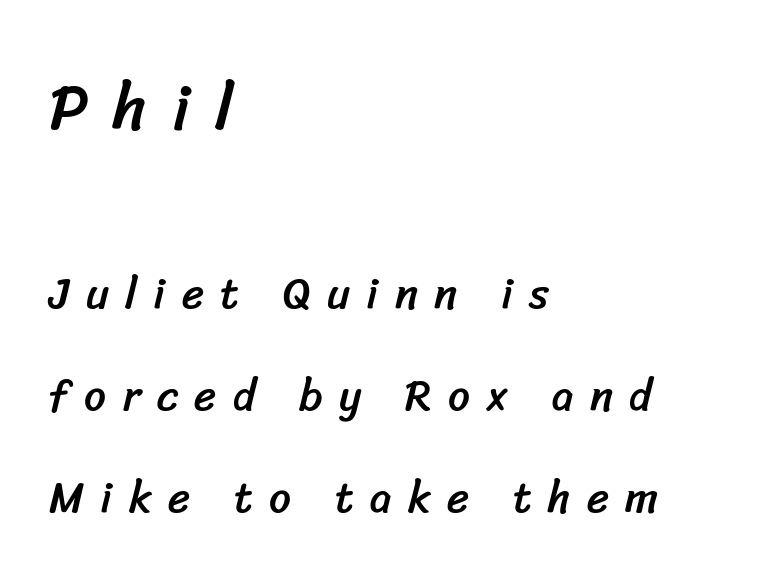
Q: Is the typeface a serif or a sans-serif typeface? A: Sans-serif.
Q: Is the text underlined? A: No.
Q: How is the paragraph aligned? A: Left-aligned.
Q: Is the spacing between letters normal or unusually wide? A: Unusually wide.
Q: Is the spacing between lines tight, normal or loose? A: Loose.
Q: Which block of text is set in a larger size, the first (top) or the second (bottom)? A: The first (top) one.
Q: Width (condensed, normal, or wide)? A: Normal.
Q: Stroke contrast? A: Low.
Q: x-height? A: Medium.
Q: Monospaced? A: No.
